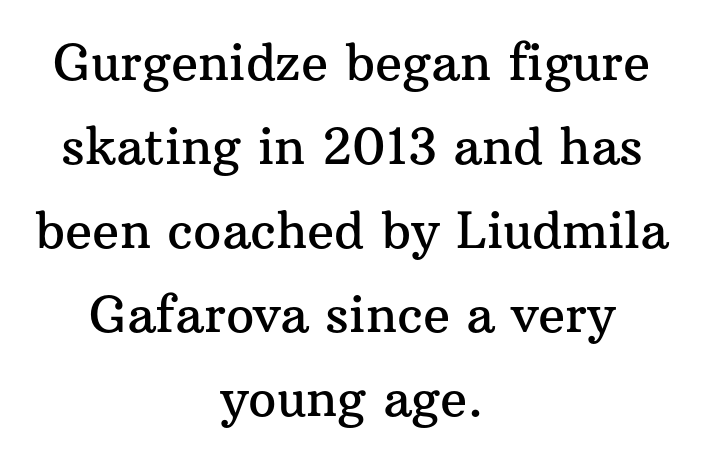
Q: Is the text italic (slanted)? A: No, it is upright.
Q: Is the typeface a serif or a sans-serif typeface? A: Serif.
Q: Is the text underlined? A: No.
Q: How is the paragraph aligned? A: Centered.
Q: Is the spacing between letters normal or unusually wide? A: Normal.
Q: Is the spacing between lines tight, normal or loose? A: Normal.
Q: Width (condensed, normal, or wide)? A: Normal.
Q: Stroke contrast? A: Medium.
Q: x-height? A: Medium.
Q: Monospaced? A: No.
